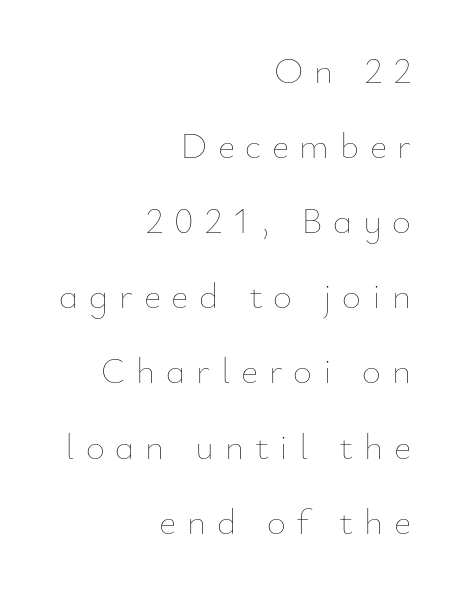
{"italic": "no", "bold": "no", "weight": "thin", "width": "normal", "stroke_contrast": "low", "x_height": "small", "monospaced": "no", "underline": "no", "align": "right", "line_spacing": "loose", "line_spacing_ratio": 2.03, "letter_spacing": "wide", "letter_spacing_em": 0.29, "glyph_px": 37}
